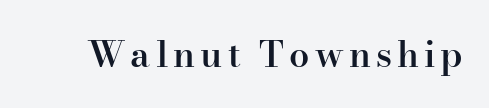
The image shows 36 px semibold serif type, upright; set not underlined; high stroke contrast and a small x-height.
